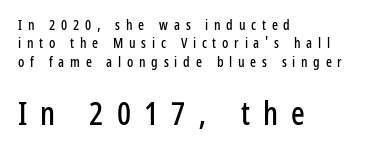
Q: Is the text italic (slanted)? A: No, it is upright.
Q: Is the typeface a serif or a sans-serif typeface? A: Sans-serif.
Q: Is the text underlined? A: No.
Q: How is the paragraph aligned? A: Left-aligned.
Q: Is the spacing between letters normal or unusually wide? A: Unusually wide.
Q: Is the spacing between lines tight, normal or loose? A: Normal.
Q: Which block of text is set in a larger size, the first (top) or the second (bottom)? A: The second (bottom) one.
Q: Width (condensed, normal, or wide)? A: Condensed.
Q: Stroke contrast? A: Low.
Q: x-height? A: Medium.
Q: Monospaced? A: No.
